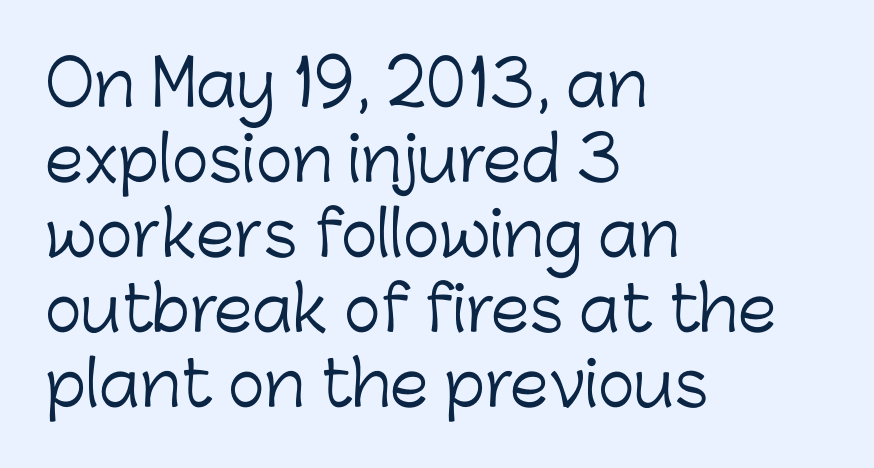
The image shows 62 px light sans-serif type, upright; set left-aligned, line spacing 1.21x, normal letter spacing, not underlined; low stroke contrast and a medium x-height.
